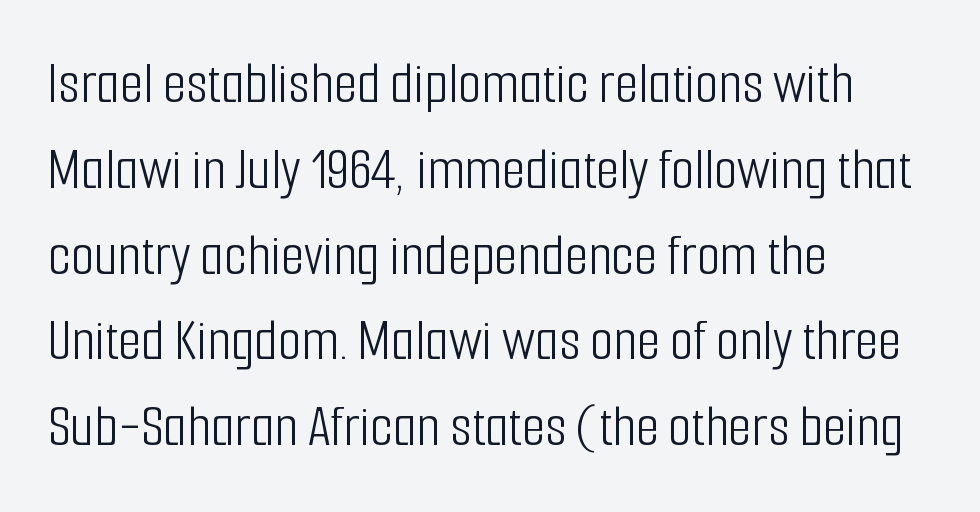
{"serif": "no", "italic": "no", "bold": "no", "weight": "light", "width": "condensed", "stroke_contrast": "low", "x_height": "medium", "monospaced": "no", "underline": "no", "align": "left", "line_spacing": "normal", "line_spacing_ratio": 1.43, "letter_spacing": "normal", "letter_spacing_em": 0.0, "glyph_px": 60}
